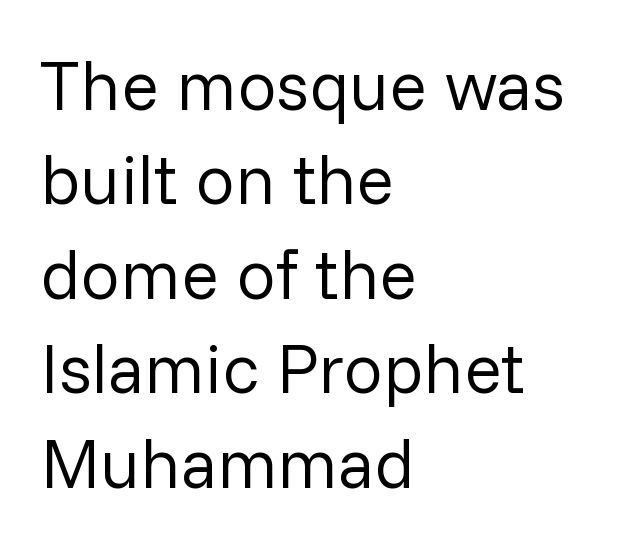
{"serif": "no", "italic": "no", "bold": "no", "weight": "regular", "width": "normal", "stroke_contrast": "low", "x_height": "medium", "monospaced": "no", "underline": "no", "align": "left", "line_spacing": "normal", "line_spacing_ratio": 1.35, "letter_spacing": "normal", "letter_spacing_em": 0.0, "glyph_px": 70}
